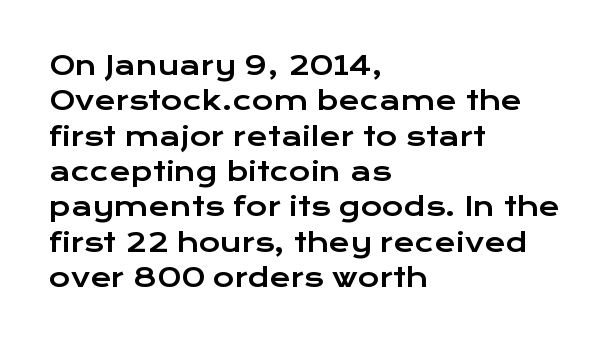
The passage shown stacks its lines at a standard gap. These lines stack with their left ends in a neat column. A roman cut, with each character standing at attention. Caption: standard tracking, unaltered. Words float on clear page, feet unadorned.
